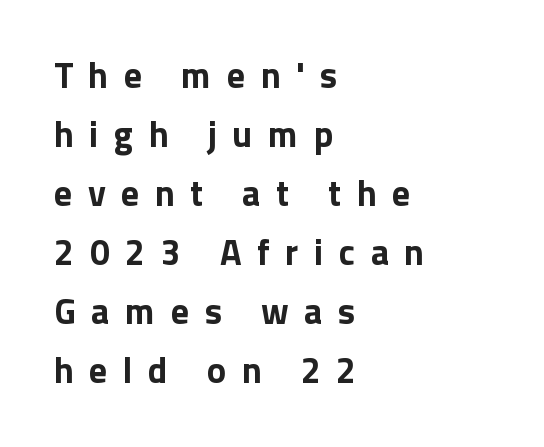
Does the type have serifs? No, each stem ends abruptly. The block of text has a typical density, with ordinary space between rows. Think of a printed novel: that variable character pitch is what you see here. The typesetter chose a ragged-right arrangement here. Plain, unruled lines of type. Heft: maximum for text — a bold.
